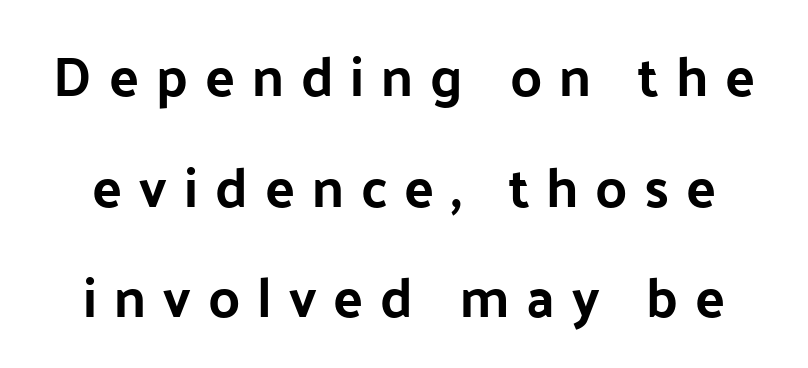
The image shows 55 px bold sans-serif type, upright; set centered, loose line spacing (2.01x), unusually wide letter spacing (+0.31 em), not underlined; low stroke contrast and a medium x-height.
